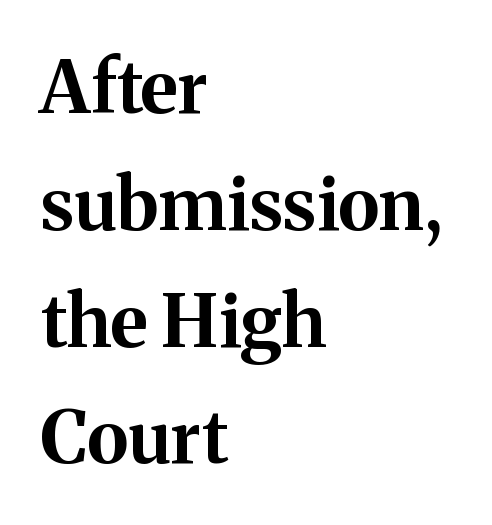
{"serif": "yes", "italic": "no", "bold": "yes", "weight": "bold", "width": "normal", "stroke_contrast": "medium", "x_height": "medium", "monospaced": "no", "underline": "no", "align": "left", "line_spacing": "normal", "line_spacing_ratio": 1.6, "letter_spacing": "normal", "letter_spacing_em": 0.0, "glyph_px": 73}
